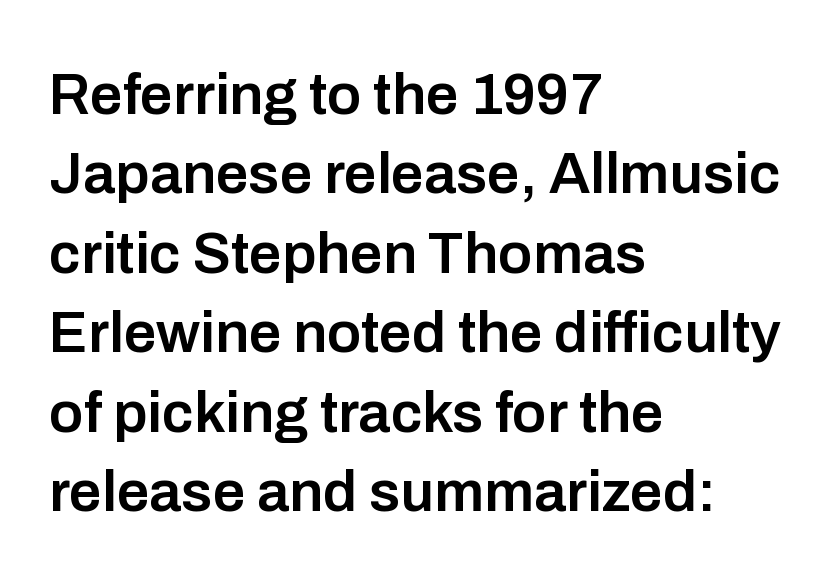
The image shows 58 px semibold sans-serif type, upright; set left-aligned, normal line spacing (1.37x), normal letter spacing, not underlined; low stroke contrast and a medium x-height.
